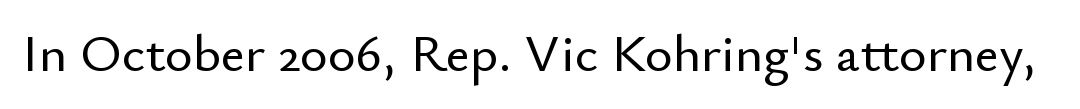
{"serif": "no", "italic": "no", "width": "normal", "stroke_contrast": "low", "x_height": "small", "monospaced": "no", "underline": "no", "letter_spacing": "normal", "letter_spacing_em": 0.0, "glyph_px": 53}
